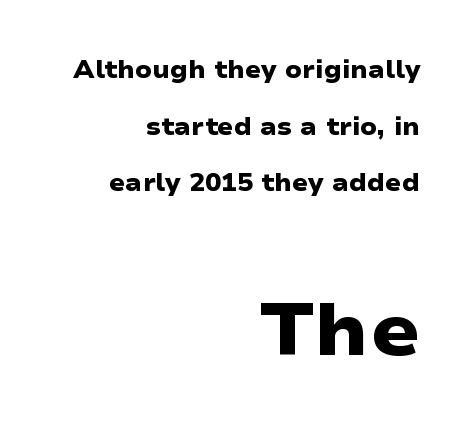
The image shows 73 px heavy, wide sans-serif type; set right-aligned, loose line spacing (2.36x), normal letter spacing, not underlined; the second (bottom) block is 3.04x larger; low stroke contrast and a medium x-height.
